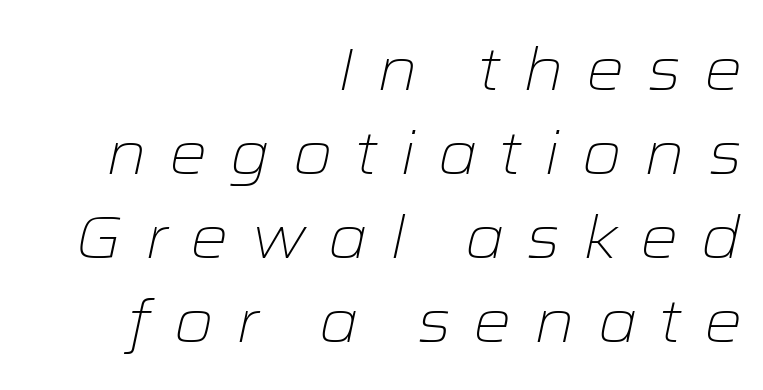
The image shows 60 px light, wide type, italic (leaning right); set right-aligned, normal line spacing (1.4x), unusually wide letter spacing (+0.37 em), not underlined; low stroke contrast and a medium x-height.
